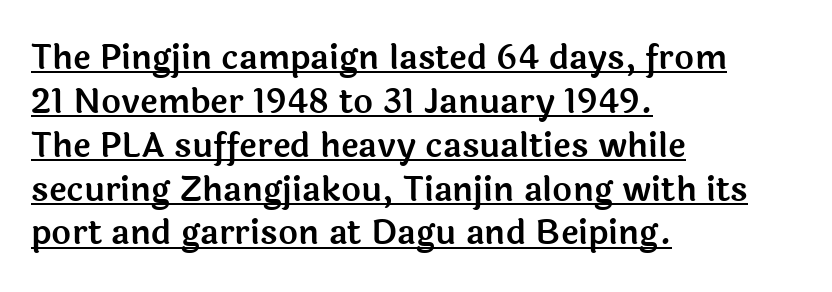
Q: Is the text italic (slanted)? A: No, it is upright.
Q: Is the typeface a serif or a sans-serif typeface? A: Sans-serif.
Q: Is the text underlined? A: Yes.
Q: How is the paragraph aligned? A: Left-aligned.
Q: Is the spacing between letters normal or unusually wide? A: Normal.
Q: Is the spacing between lines tight, normal or loose? A: Normal.
Q: Width (condensed, normal, or wide)? A: Normal.
Q: x-height? A: Medium.
Q: Monospaced? A: No.
